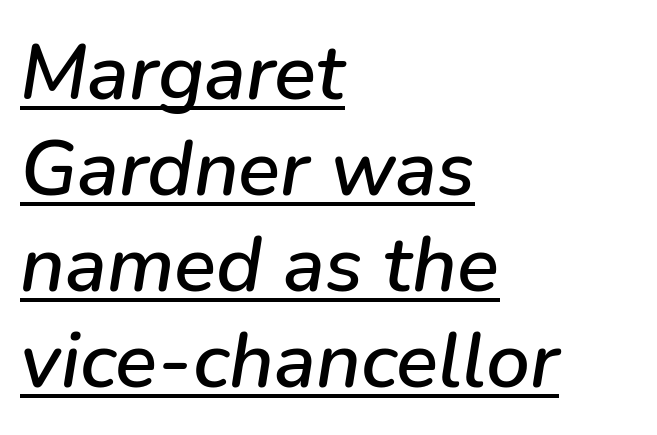
{"italic": "yes", "lean": "right", "slant_degrees": 9, "width": "normal", "stroke_contrast": "low", "x_height": "medium", "monospaced": "no", "underline": "yes", "align": "left", "line_spacing_ratio": 1.23, "letter_spacing": "normal", "letter_spacing_em": 0.0, "glyph_px": 78}
